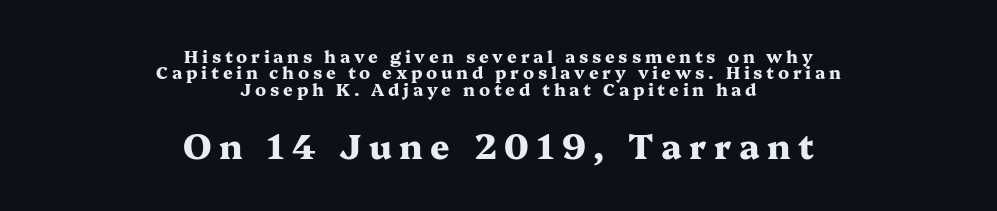
Q: Is the text bold? A: Yes.
Q: Is the text italic (slanted)? A: No, it is upright.
Q: Is the typeface a serif or a sans-serif typeface? A: Serif.
Q: Is the text underlined? A: No.
Q: How is the paragraph aligned? A: Centered.
Q: Is the spacing between letters normal or unusually wide? A: Unusually wide.
Q: Is the spacing between lines tight, normal or loose? A: Tight.
Q: Which block of text is set in a larger size, the first (top) or the second (bottom)? A: The second (bottom) one.
Q: Width (condensed, normal, or wide)? A: Wide.
Q: Stroke contrast? A: Medium.
Q: x-height? A: Medium.
Q: Monospaced? A: No.
